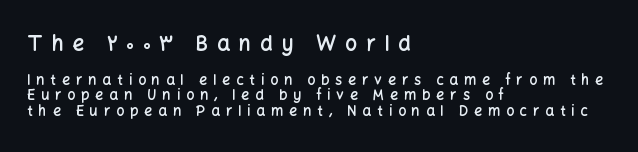
The image shows 21 px text type, upright; set left-aligned, tight line spacing (1.13x), unusually wide letter spacing (+0.42 em), not underlined; the first (top) block is 1.5x larger.
